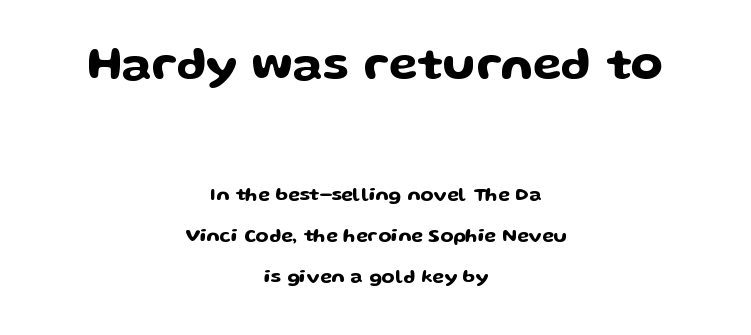
Is this a fixed-width face? No — the glyphs have proportional, varying widths. The vertical gap from one line to the next is large. Compared with a flush-left layout, this one balances lines on the center instead. Top chunk: large. Bottom chunk: small.
